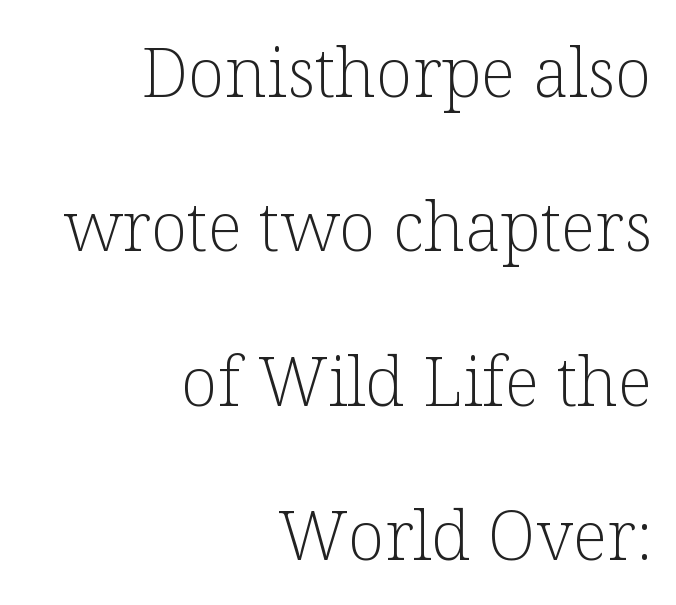
Is this a fixed-width face? No — the glyphs have proportional, varying widths. Each new line begins a long way beneath the previous one. In CSS terms this would be text-align: right. This rendering employs a face with finishing strokes, i.e., a serif. Upright lettering throughout.
